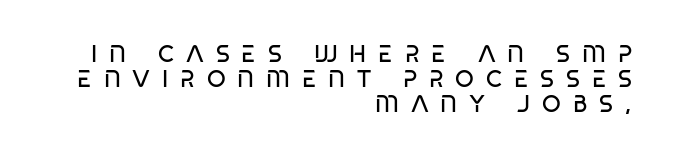
{"italic": "no", "bold": "no", "underline": "no", "align": "right", "line_spacing": "tight", "line_spacing_ratio": 1.04, "letter_spacing": "wide", "letter_spacing_em": 0.49, "glyph_px": 24}
